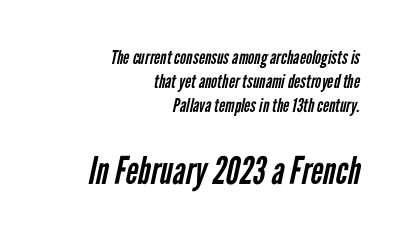
The image shows 38 px regular-weight, condensed sans-serif type; set right-aligned, normal line spacing (1.26x), normal letter spacing, not underlined; the second (bottom) block is 2.0x larger; low stroke contrast and a medium x-height.
